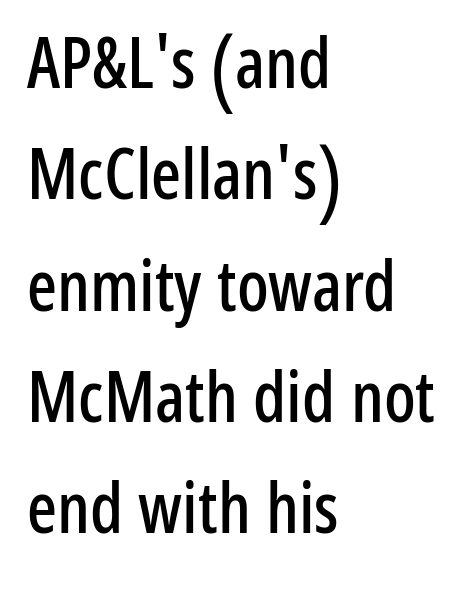
I'd call this a sans setting — the letters go barefoot. There is no visible air inserted between adjacent glyphs. The passage shown is typed in a proportional face where columns would drift. Notice how the passage keeps a crisp vertical edge on the left only. Unlike italic type, these characters show no tilt at all. How would I describe the line gaps? Plain and ordinary.
